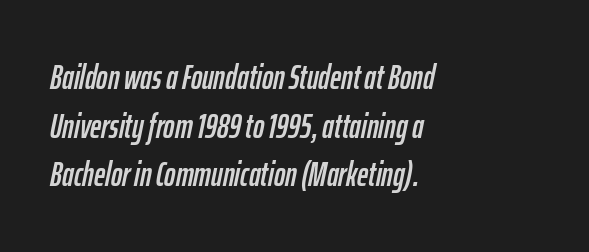
Letter spacing: default. The glyphs are unaccompanied by any horizontal stroke below them. The compositor pushed each line to the left boundary. Looks like regular typesetting: each glyph gets only the width it needs. The typography opts for an oblique posture over an upright one.
